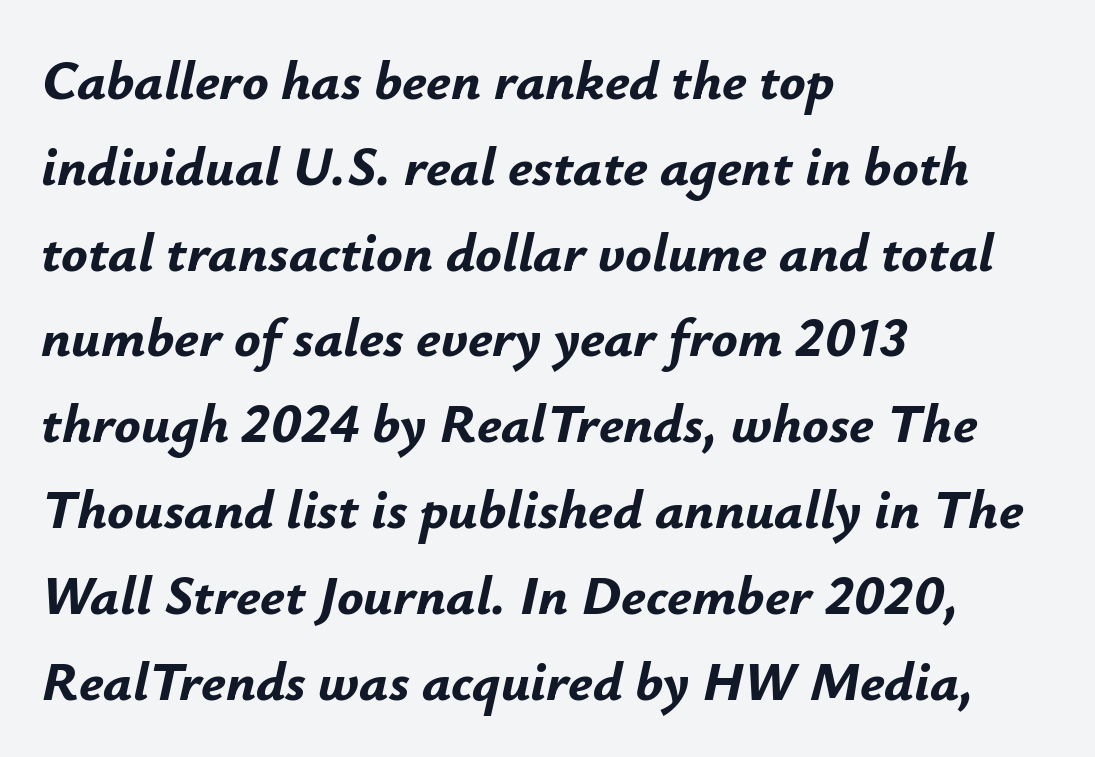
The image shows 55 px bold type, italic (leaning right); set left-aligned, normal line spacing (1.56x), normal letter spacing, not underlined; low stroke contrast and a small x-height.
